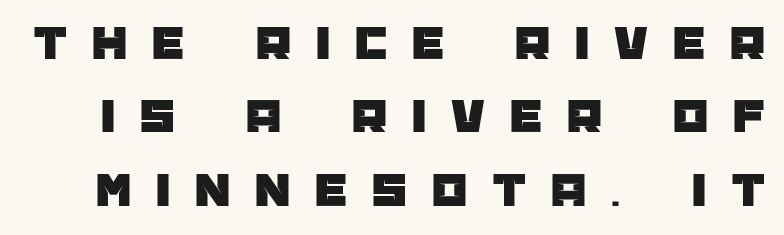
Q: Is the text italic (slanted)? A: No, it is upright.
Q: Is the typeface a serif or a sans-serif typeface? A: Sans-serif.
Q: Is the text underlined? A: No.
Q: Is the spacing between letters normal or unusually wide? A: Unusually wide.
Q: Is the spacing between lines tight, normal or loose? A: Normal.
Q: Width (condensed, normal, or wide)? A: Normal.
Q: Stroke contrast? A: Low.
Q: x-height? A: Large.
Q: Monospaced? A: No.
